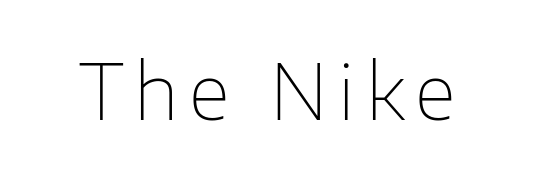
Q: Is the text bold? A: No.
Q: Is the text italic (slanted)? A: No, it is upright.
Q: Is the typeface a serif or a sans-serif typeface? A: Sans-serif.
Q: Is the text underlined? A: No.
Q: Width (condensed, normal, or wide)? A: Normal.
Q: Stroke contrast? A: Low.
Q: x-height? A: Medium.
Q: Monospaced? A: No.
